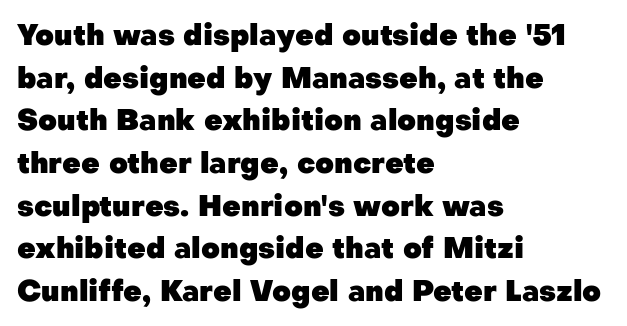
{"serif": "no", "italic": "no", "bold": "yes", "weight": "heavy", "width": "normal", "stroke_contrast": "low", "x_height": "medium", "monospaced": "no", "underline": "no", "align": "left", "line_spacing": "normal", "line_spacing_ratio": 1.47, "letter_spacing": "normal", "letter_spacing_em": 0.0, "glyph_px": 29}
